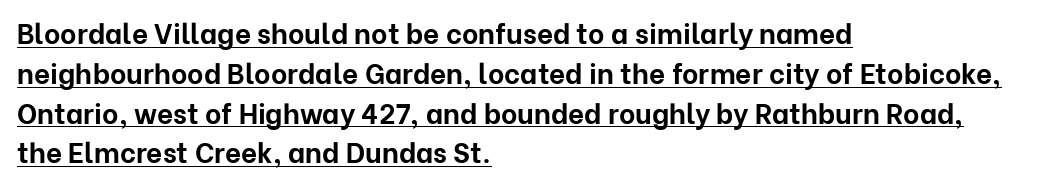
The image shows 28 px bold sans-serif type, upright; set left-aligned, normal line spacing (1.42x), normal letter spacing, underlined; low stroke contrast and a medium x-height.
